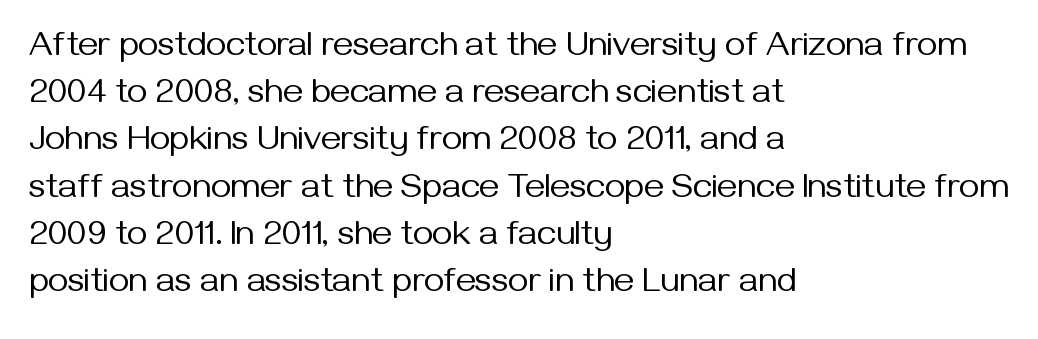
The image shows 35 px regular-weight sans-serif type, upright; set left-aligned, normal line spacing (1.35x), normal letter spacing, not underlined; medium stroke contrast and a medium x-height.
